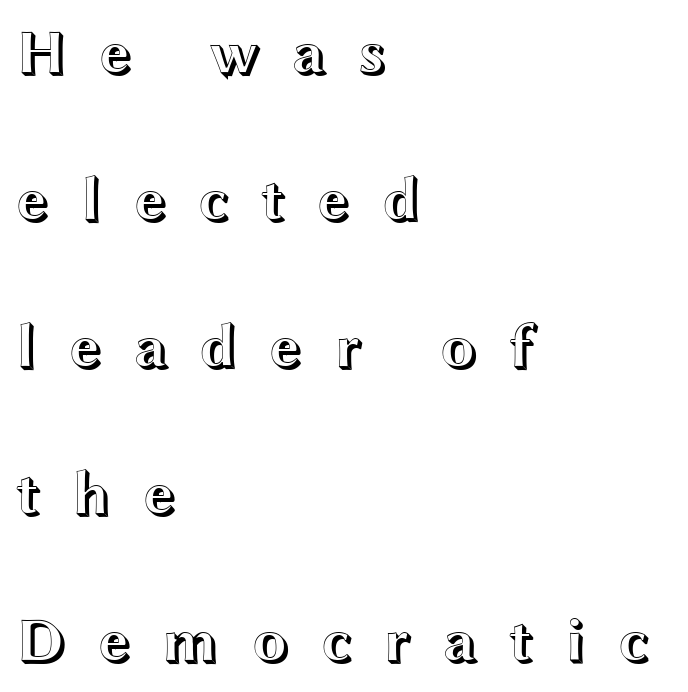
The image shows 62 px wide type, upright; set left-aligned, loose line spacing (2.37x), unusually wide letter spacing (+0.49 em), not underlined; a medium x-height.
